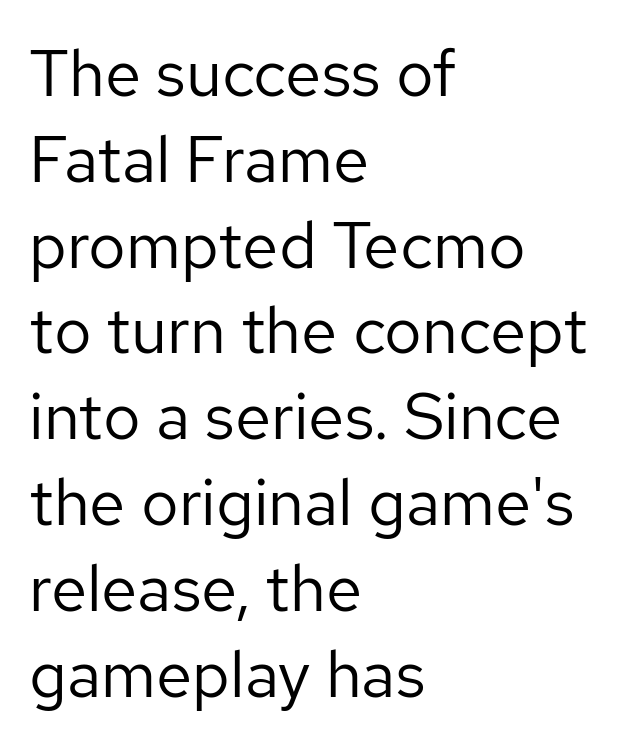
The image shows 65 px regular-weight sans-serif type, upright; set left-aligned, normal line spacing (1.32x), normal letter spacing, not underlined; low stroke contrast and a medium x-height.
